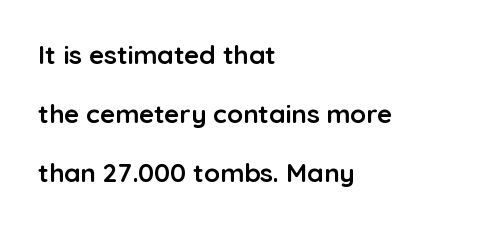
Q: Is the text bold? A: Yes.
Q: Is the text italic (slanted)? A: No, it is upright.
Q: Is the text underlined? A: No.
Q: How is the paragraph aligned? A: Left-aligned.
Q: Is the spacing between letters normal or unusually wide? A: Normal.
Q: Is the spacing between lines tight, normal or loose? A: Loose.
